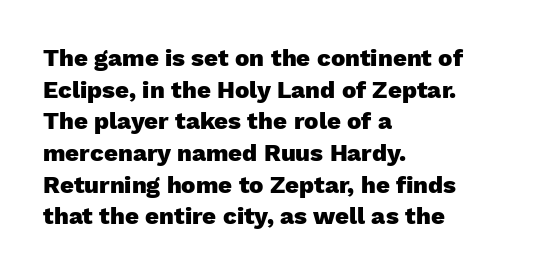
Honestly, the letter spacing is just normal — you wouldn't notice it. One glance says typical: line gaps are just what's usual. These lines stack with their left ends in a neat column. The type sits square on the baseline with zero lean. Descender tails drop into unmarked territory. How heavy is the stroke? Heavy — this is a bold.
